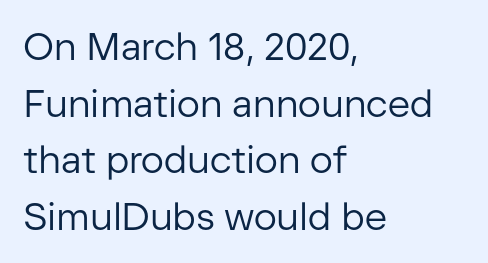
The passage shown is typed in a proportional face where columns would drift. Leftover space on each line is placed entirely after the last word. Is this a heavy cut? Hardly; it is regular or lighter. The baseline area is clear. No italicization has been applied; the sample stays upright. The glyphs in this specimen are sans serif.
